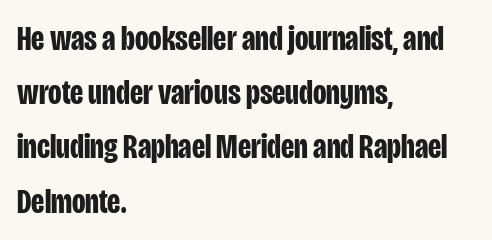
Q: Is the text bold? A: Yes.
Q: Is the text italic (slanted)? A: No, it is upright.
Q: Is the typeface a serif or a sans-serif typeface? A: Sans-serif.
Q: Is the text underlined? A: No.
Q: How is the paragraph aligned? A: Left-aligned.
Q: Is the spacing between letters normal or unusually wide? A: Normal.
Q: Is the spacing between lines tight, normal or loose? A: Normal.
Q: Width (condensed, normal, or wide)? A: Condensed.
Q: Stroke contrast? A: Low.
Q: x-height? A: Large.
Q: Monospaced? A: No.
